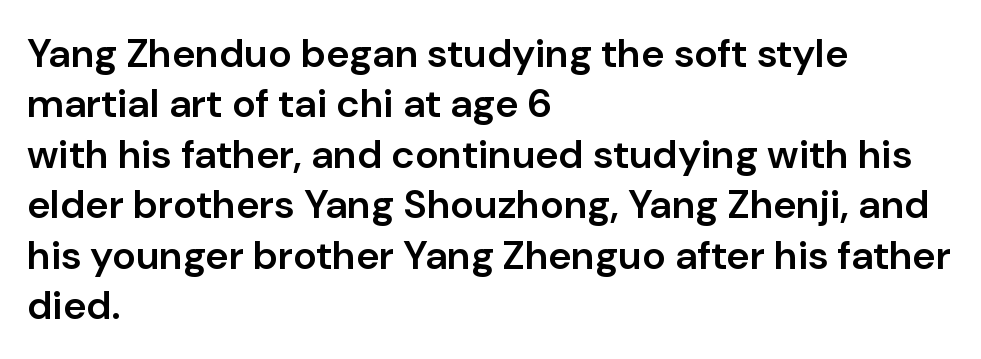
{"serif": "no", "italic": "no", "bold": "semi", "weight": "semibold", "width": "normal", "stroke_contrast": "low", "x_height": "medium", "monospaced": "no", "underline": "no", "align": "left", "line_spacing": "normal", "line_spacing_ratio": 1.26, "letter_spacing": "normal", "letter_spacing_em": 0.0, "glyph_px": 40}
